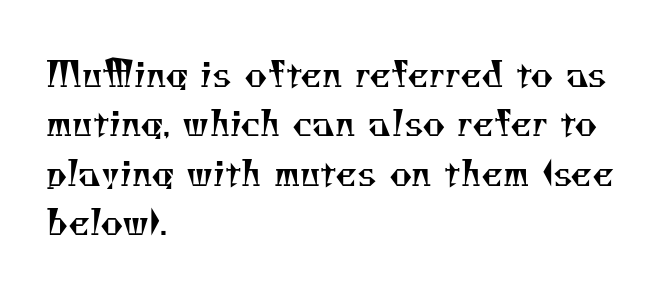
The leading is moderate, giving the passage an even texture. Check the space under the baseline: it is left empty. Varying glyph widths throughout — classic text-font behaviour. Letterform terminals end in serifs throughout the passage.
